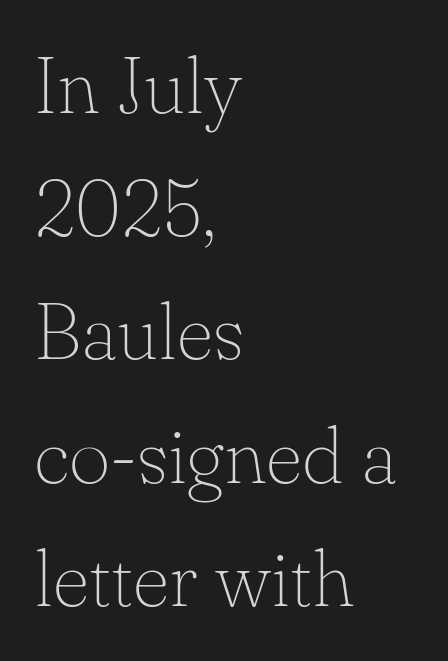
{"serif": "yes", "italic": "no", "bold": "no", "weight": "thin", "width": "normal", "stroke_contrast": "low", "x_height": "small", "monospaced": "no", "underline": "no", "align": "left", "line_spacing": "normal", "line_spacing_ratio": 1.54, "letter_spacing": "normal", "letter_spacing_em": 0.0, "glyph_px": 80}
